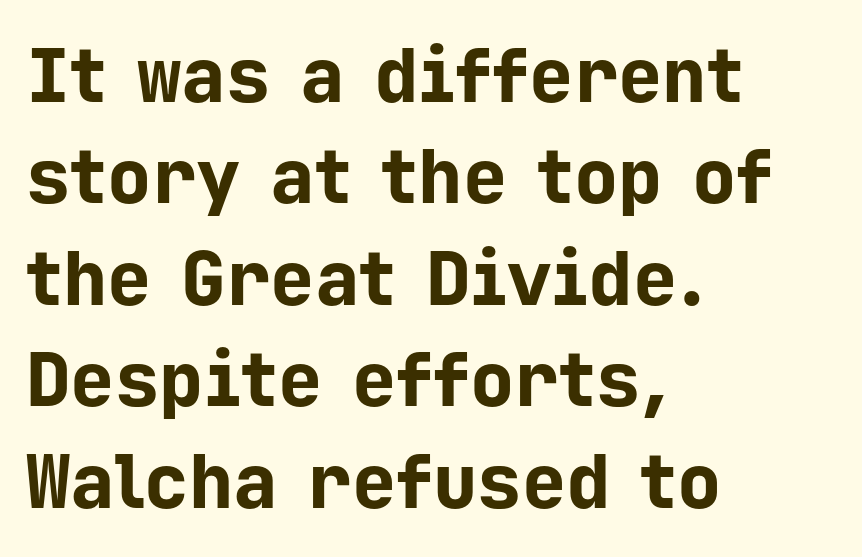
Q: Is the text bold? A: Yes.
Q: Is the text italic (slanted)? A: No, it is upright.
Q: Is the typeface a serif or a sans-serif typeface? A: Sans-serif.
Q: Is the text underlined? A: No.
Q: How is the paragraph aligned? A: Left-aligned.
Q: Is the spacing between letters normal or unusually wide? A: Normal.
Q: Is the spacing between lines tight, normal or loose? A: Normal.
Q: Width (condensed, normal, or wide)? A: Normal.
Q: Stroke contrast? A: Low.
Q: x-height? A: Medium.
Q: Monospaced? A: Yes.
